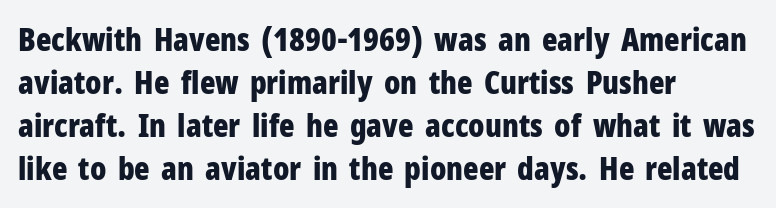
The line-height multiplier appears to be the usual default. Looks like regular typesetting: each glyph gets only the width it needs. The rag falls on the right side of this text block. The type is set solid horizontally, with unmodified tracking. Thick stems and heavy bowls — unmistakably bold.
